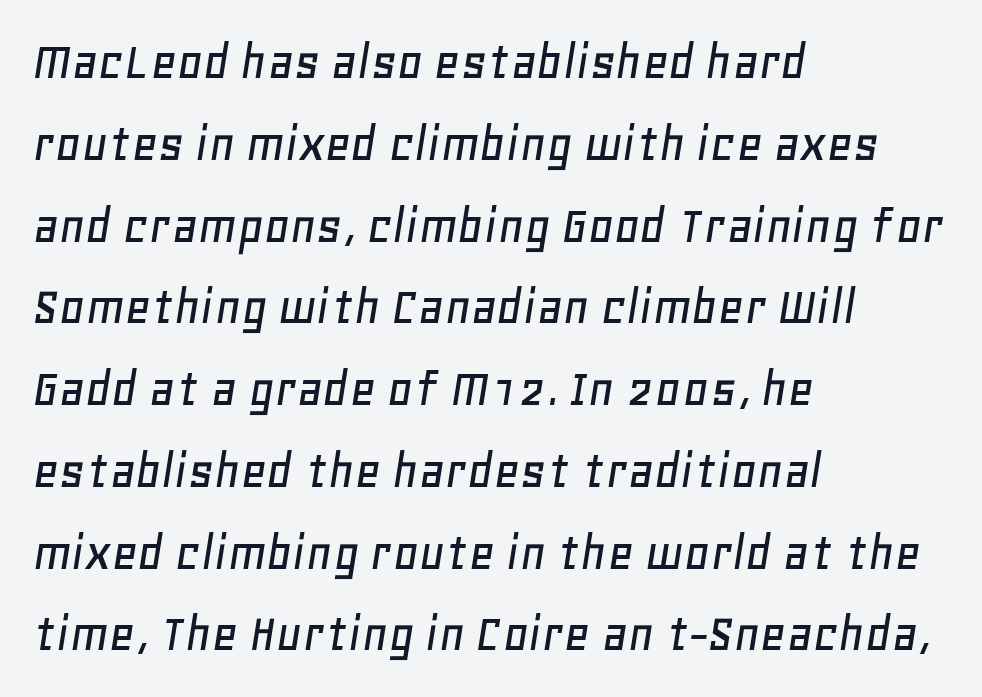
Q: Is the text italic (slanted)? A: Yes, it leans right by about 11 degrees.
Q: Is the text underlined? A: No.
Q: How is the paragraph aligned? A: Left-aligned.
Q: Is the spacing between letters normal or unusually wide? A: Normal.
Q: Is the spacing between lines tight, normal or loose? A: Normal.
Q: Width (condensed, normal, or wide)? A: Normal.
Q: Stroke contrast? A: Low.
Q: x-height? A: Large.
Q: Monospaced? A: No.
